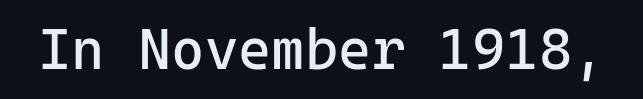
{"serif": "no", "italic": "no", "bold": "no", "weight": "regular", "width": "normal", "stroke_contrast": "low", "x_height": "medium", "monospaced": "yes", "underline": "no", "letter_spacing": "normal", "letter_spacing_em": 0.0, "glyph_px": 57}
